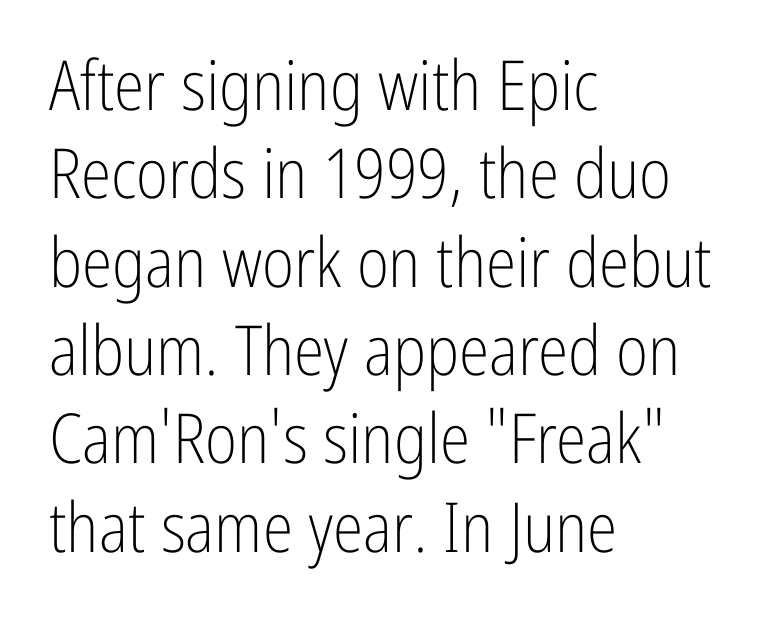
Whoever set this chose a conventional vertical rhythm. The lines are quadded left. Varying glyph widths throughout — classic text-font behaviour. Is the type heavy? It reads as light-to-regular instead.
